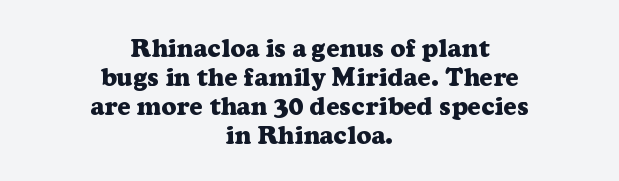
The type is set solid horizontally, with unmodified tracking. Emphasis by weight is at full strength: bold. What's the leading like? Squeezed, with rows nearly overlapping. Unmarked baselines from the first word to the last. Italic? Not at all — the glyphs are vertical. The whitespace from short lines is split evenly between both sides.
